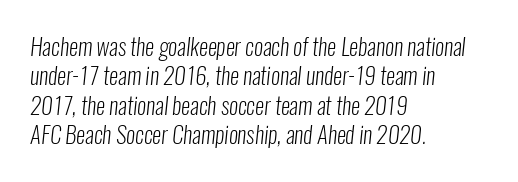
The image shows 23 px text type; set left-aligned, normal line spacing (1.28x), normal letter spacing, not underlined.
